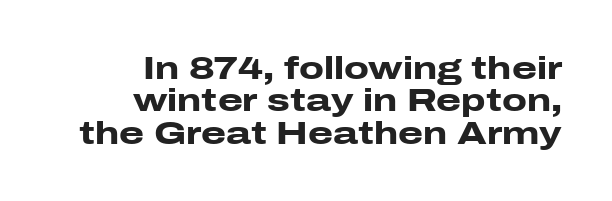
If you drew a line through each stem, it would be perfectly vertical. The baseline area is clear. The characters look thick and weighty, a clear bold. Character widths vary here, with narrow letters taking less room than wide ones. Where is the straight margin? On the right.
